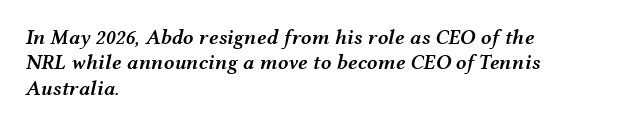
The image shows 21 px text type, italic (leaning right); set left-aligned, line spacing 1.21x, normal letter spacing, not underlined.
